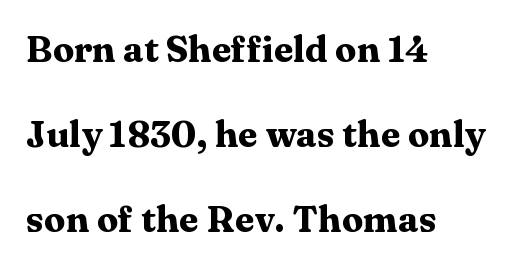
The image shows 36 px heavy, wide serif type, upright; set left-aligned, loose line spacing (2.36x), normal letter spacing, not underlined; medium stroke contrast and a medium x-height.
